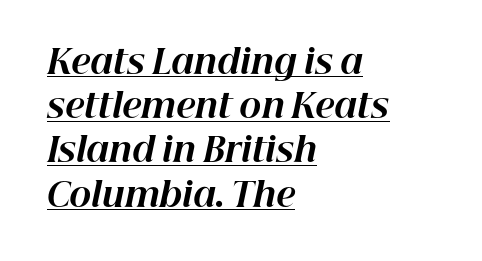
Tracking here is standard; glyphs follow each other at the usual distance. You could not count columns in this text — the font is proportionally spaced. Glance below the letters and you will spot a drawn line. The compositor pushed each line to the left boundary. Does the leading feel generous? No, just average. The rendering applies a slant to the glyphs.
